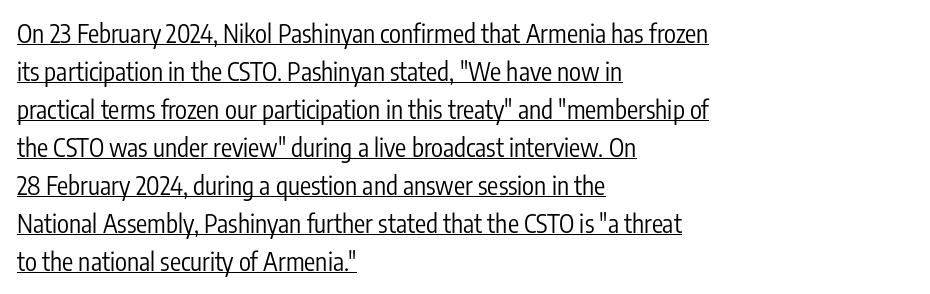
The image shows 25 px text type, upright; set left-aligned, normal line spacing (1.52x), normal letter spacing, underlined.
